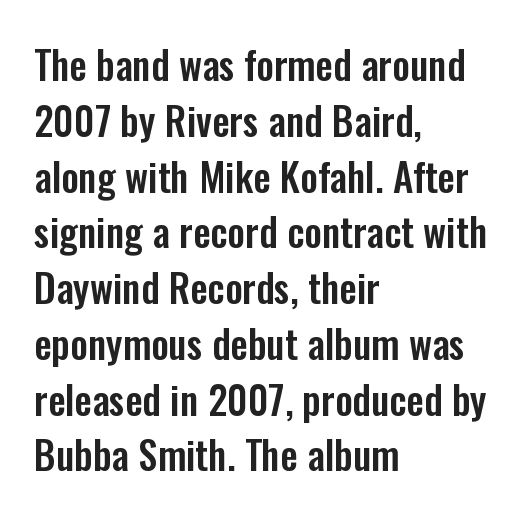
{"serif": "no", "italic": "no", "width": "condensed", "stroke_contrast": "low", "x_height": "medium", "monospaced": "no", "underline": "no", "align": "left", "line_spacing": "normal", "line_spacing_ratio": 1.43, "letter_spacing": "normal", "letter_spacing_em": 0.0, "glyph_px": 39}
